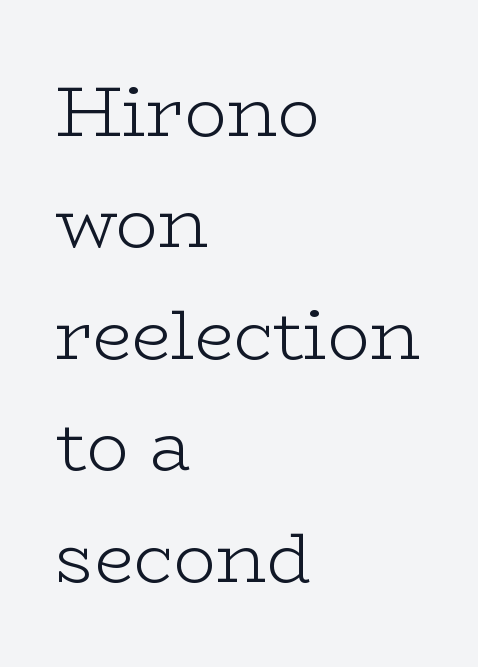
{"serif": "yes", "italic": "no", "bold": "no", "weight": "light", "width": "wide", "stroke_contrast": "low", "x_height": "medium", "monospaced": "no", "underline": "no", "align": "left", "line_spacing": "normal", "line_spacing_ratio": 1.57, "letter_spacing": "normal", "letter_spacing_em": 0.0, "glyph_px": 71}
